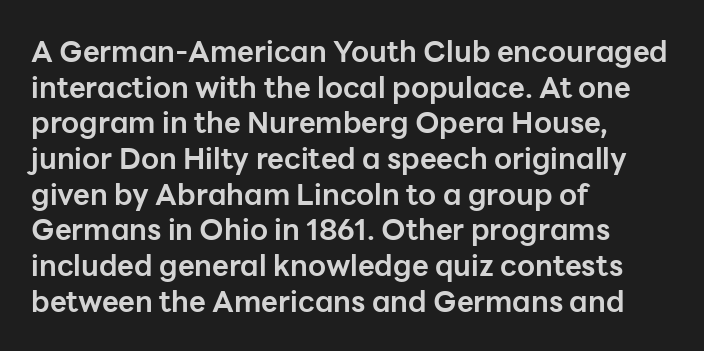
Q: Is the text bold? A: Yes.
Q: Is the text italic (slanted)? A: No, it is upright.
Q: Is the typeface a serif or a sans-serif typeface? A: Sans-serif.
Q: Is the text underlined? A: No.
Q: How is the paragraph aligned? A: Left-aligned.
Q: Is the spacing between letters normal or unusually wide? A: Normal.
Q: Width (condensed, normal, or wide)? A: Normal.
Q: Stroke contrast? A: Low.
Q: x-height? A: Medium.
Q: Monospaced? A: No.
